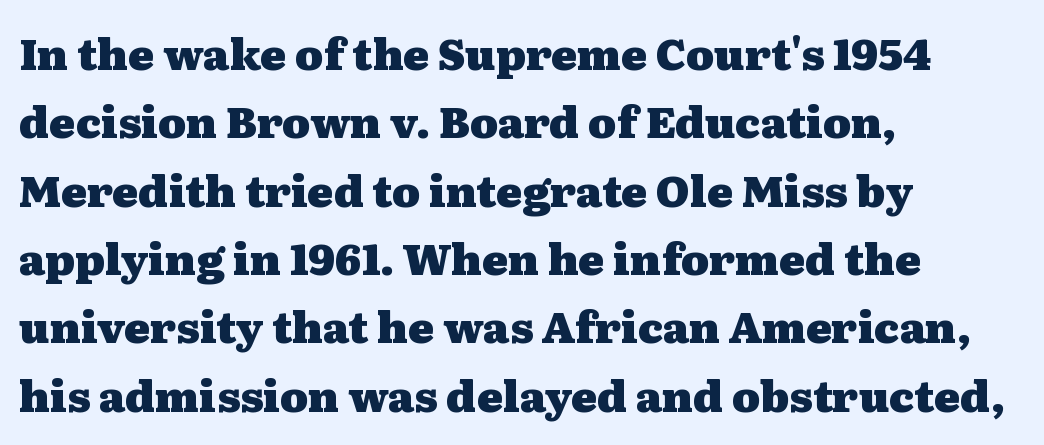
Q: Is the text bold? A: Yes.
Q: Is the text italic (slanted)? A: No, it is upright.
Q: Is the typeface a serif or a sans-serif typeface? A: Serif.
Q: Is the text underlined? A: No.
Q: How is the paragraph aligned? A: Left-aligned.
Q: Is the spacing between letters normal or unusually wide? A: Normal.
Q: Is the spacing between lines tight, normal or loose? A: Normal.
Q: Width (condensed, normal, or wide)? A: Wide.
Q: Stroke contrast? A: Medium.
Q: x-height? A: Medium.
Q: Monospaced? A: No.
